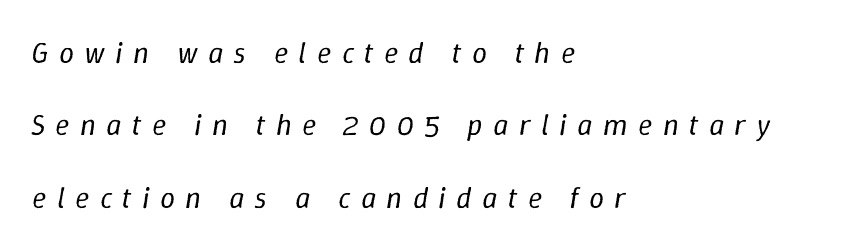
{"italic": "yes", "lean": "right", "slant_degrees": 9, "bold": "no", "weight": "regular", "width": "normal", "stroke_contrast": "low", "x_height": "medium", "monospaced": "no", "underline": "no", "align": "left", "line_spacing": "loose", "line_spacing_ratio": 2.41, "letter_spacing": "wide", "letter_spacing_em": 0.34, "glyph_px": 30}
